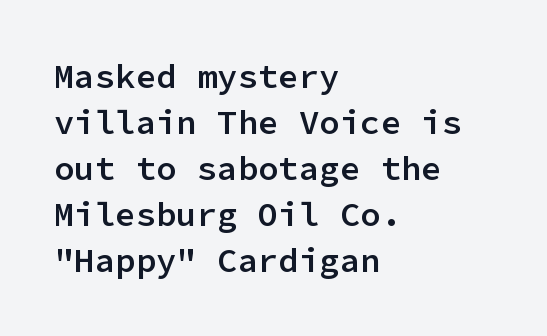
The paragraph shown leans on its left margin. Unlike italic type, these characters show no tilt at all. Normally led — the rows are evenly, conventionally spaced. A typesetter would call this zero additional tracking. The passage shown is not underscored anywhere.
